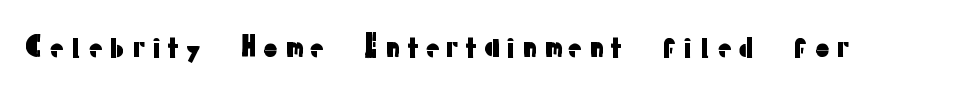
{"serif": "no", "italic": "no", "width": "normal", "stroke_contrast": "low", "x_height": "medium", "monospaced": "no", "underline": "no", "glyph_px": 28}
